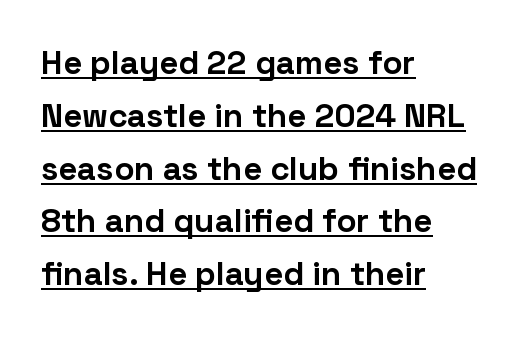
The text block is weighted toward the left margin, trailing off unevenly rightward. Every stem runs plumb, perpendicular to the baseline. Look at the tracking — it's just the regular setting, nothing added. These lines are composed in type without serifs. This is heavy type, rendered in bold. The rows are spaced the way most documents space them.
